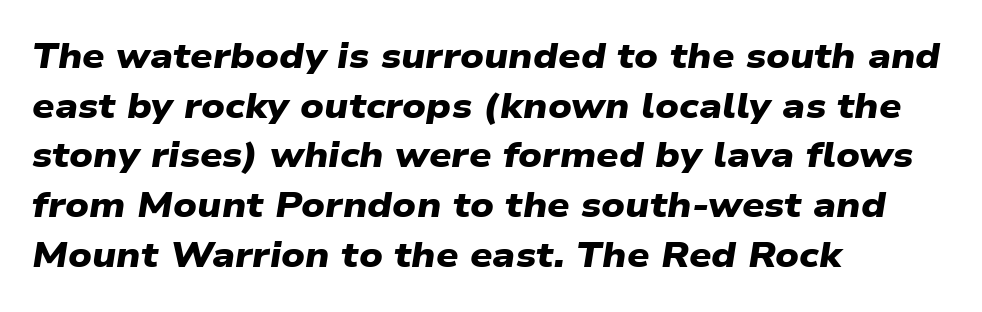
The image shows 35 px heavy, wide sans-serif type; set left-aligned, normal line spacing (1.42x), normal letter spacing, not underlined; low stroke contrast and a medium x-height.
